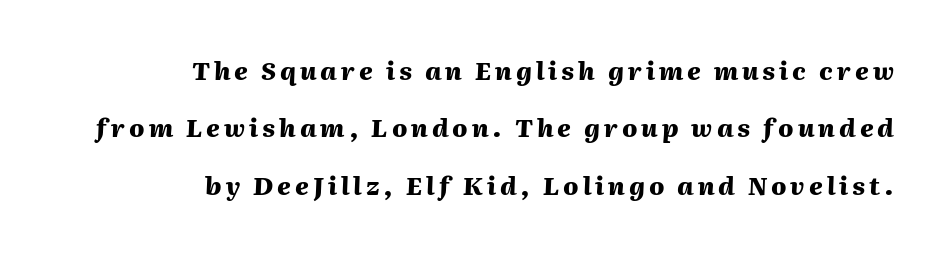
The image shows 25 px bold type, italic (leaning right); set right-aligned, loose line spacing (2.3x), not underlined.
